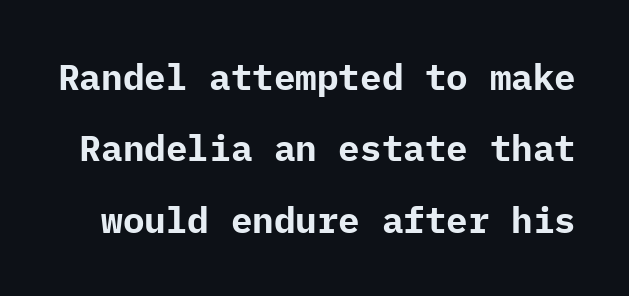
The image shows 36 px bold sans-serif type, upright; set loose line spacing (1.98x), normal letter spacing, not underlined; low stroke contrast and a medium x-height.
